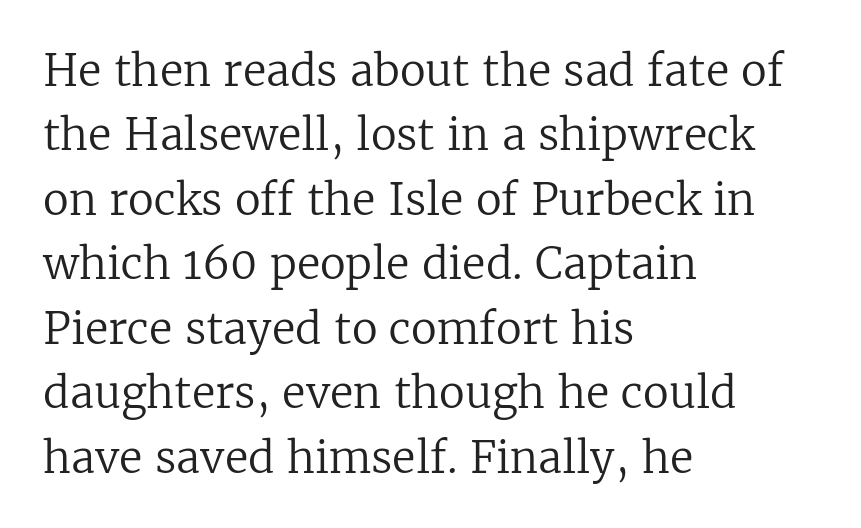
Q: Is the text bold? A: No.
Q: Is the text italic (slanted)? A: No, it is upright.
Q: Is the typeface a serif or a sans-serif typeface? A: Serif.
Q: Is the text underlined? A: No.
Q: How is the paragraph aligned? A: Left-aligned.
Q: Is the spacing between letters normal or unusually wide? A: Normal.
Q: Is the spacing between lines tight, normal or loose? A: Normal.
Q: Width (condensed, normal, or wide)? A: Normal.
Q: Stroke contrast? A: Low.
Q: x-height? A: Medium.
Q: Monospaced? A: No.
